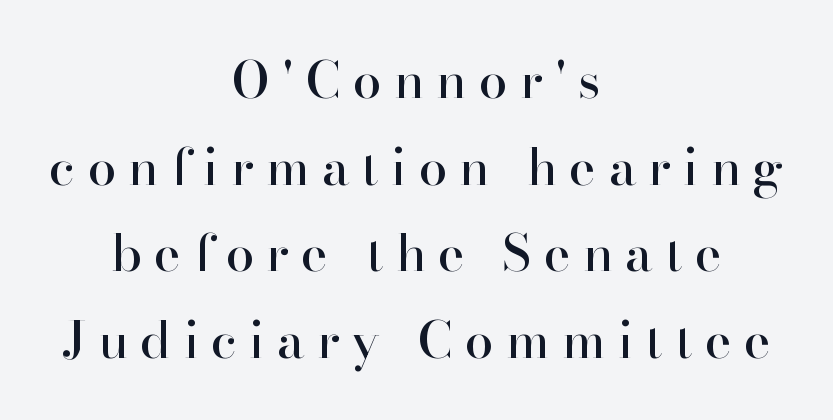
The image shows 51 px serif type, upright; set centered, normal line spacing (1.7x), unusually wide letter spacing (+0.24 em), not underlined; high stroke contrast and a small x-height.
